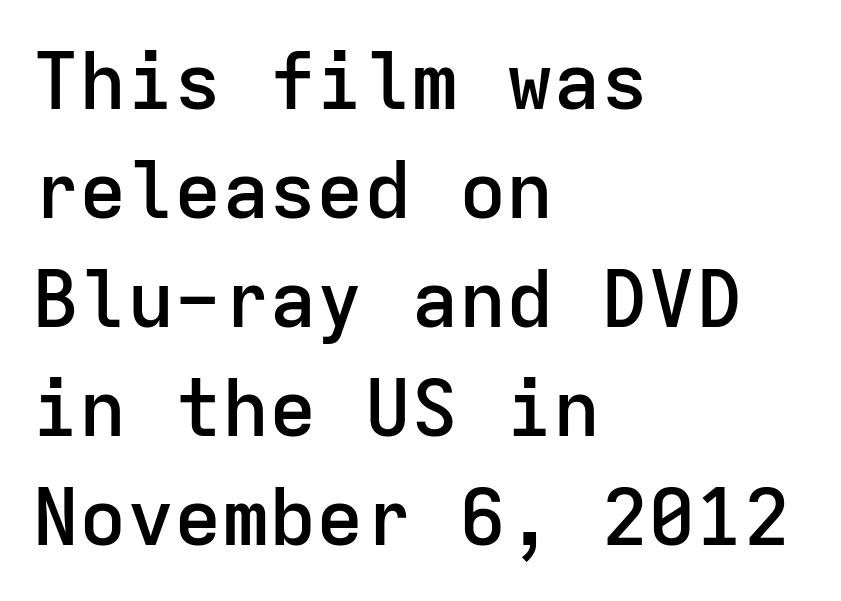
The image shows 79 px semibold sans-serif type, upright, monospaced; set left-aligned, normal line spacing (1.38x), normal letter spacing, not underlined; low stroke contrast and a medium x-height.
